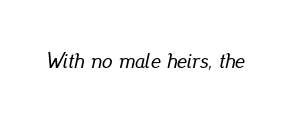
Q: Is the text italic (slanted)? A: Yes, it leans right by about 13 degrees.
Q: Is the text underlined? A: No.
Q: Is the spacing between letters normal or unusually wide? A: Normal.
